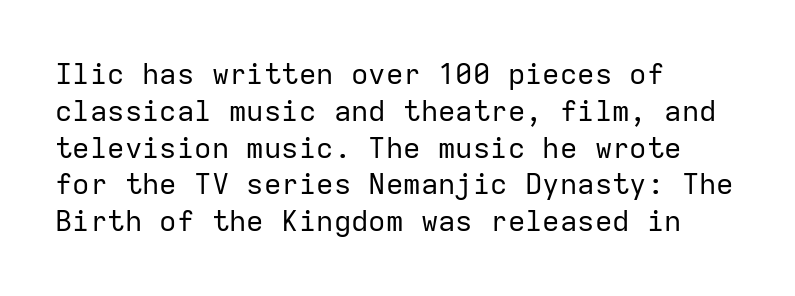
Q: Is the text bold? A: No.
Q: Is the text italic (slanted)? A: No, it is upright.
Q: Is the typeface a serif or a sans-serif typeface? A: Sans-serif.
Q: Is the text underlined? A: No.
Q: How is the paragraph aligned? A: Left-aligned.
Q: Is the spacing between letters normal or unusually wide? A: Normal.
Q: Is the spacing between lines tight, normal or loose? A: Normal.
Q: Width (condensed, normal, or wide)? A: Normal.
Q: Stroke contrast? A: Low.
Q: x-height? A: Medium.
Q: Monospaced? A: Yes.
